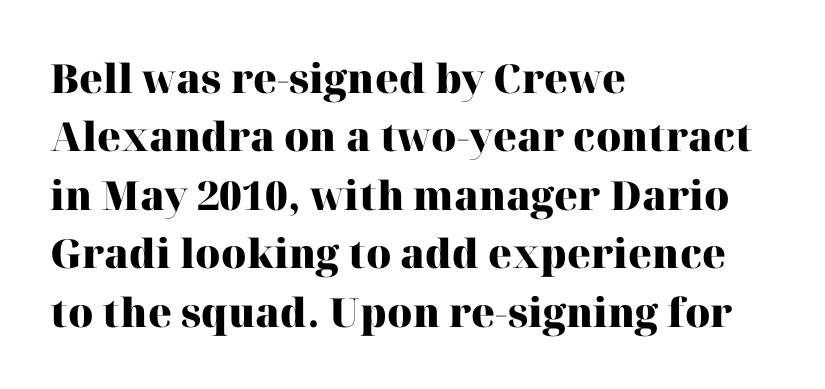
Q: Is the text bold? A: Yes.
Q: Is the text italic (slanted)? A: No, it is upright.
Q: Is the typeface a serif or a sans-serif typeface? A: Serif.
Q: Is the text underlined? A: No.
Q: How is the paragraph aligned? A: Left-aligned.
Q: Is the spacing between letters normal or unusually wide? A: Normal.
Q: Is the spacing between lines tight, normal or loose? A: Normal.
Q: Width (condensed, normal, or wide)? A: Normal.
Q: Stroke contrast? A: High.
Q: x-height? A: Medium.
Q: Monospaced? A: No.
